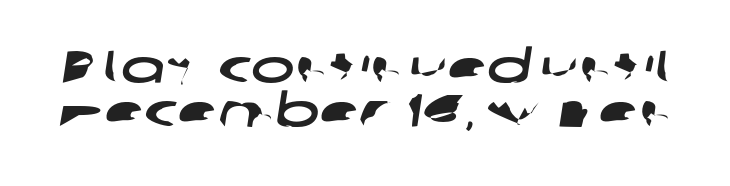
The image shows 46 px wide sans-serif type; set tight line spacing (0.96x), normal letter spacing, not underlined; low stroke contrast and a medium x-height.
